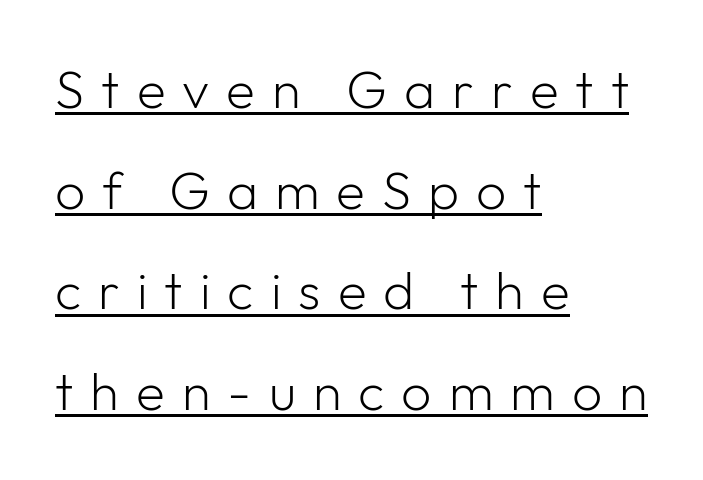
The image shows 53 px light sans-serif type, upright; set left-aligned, loose line spacing (1.9x), unusually wide letter spacing (+0.32 em), underlined; low stroke contrast and a medium x-height.
